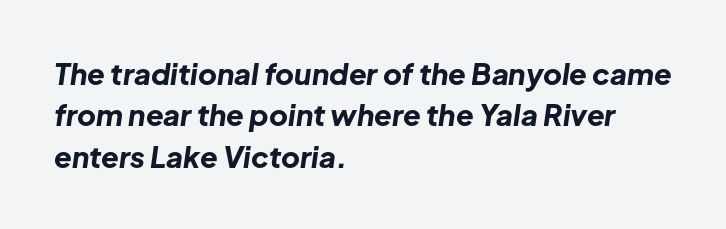
Yep, that's italic — everything's leaning. A bare baseline throughout the passage. Compared with an ordinary text face, these strokes are far heavier — a full bold. Spacing verdict: proportional, widths tailored to each character. Which margin do the lines hug? The left one — the right edge is uneven.
